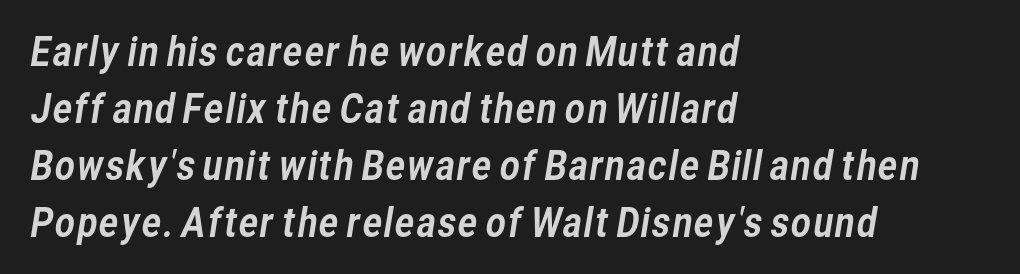
Q: Is the typeface a serif or a sans-serif typeface? A: Sans-serif.
Q: Is the text underlined? A: No.
Q: How is the paragraph aligned? A: Left-aligned.
Q: Is the spacing between letters normal or unusually wide? A: Normal.
Q: Is the spacing between lines tight, normal or loose? A: Normal.
Q: Width (condensed, normal, or wide)? A: Normal.
Q: Stroke contrast? A: Low.
Q: x-height? A: Medium.
Q: Monospaced? A: No.
